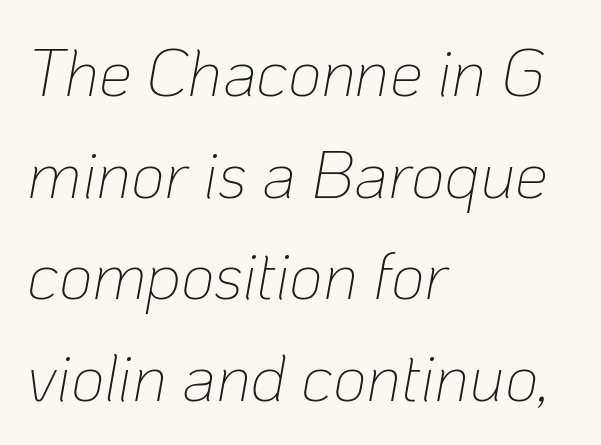
{"italic": "yes", "lean": "right", "slant_degrees": 10, "bold": "no", "weight": "thin", "width": "normal", "stroke_contrast": "low", "x_height": "medium", "monospaced": "no", "underline": "no", "align": "left", "line_spacing": "normal", "line_spacing_ratio": 1.54, "letter_spacing": "normal", "letter_spacing_em": 0.0, "glyph_px": 66}
